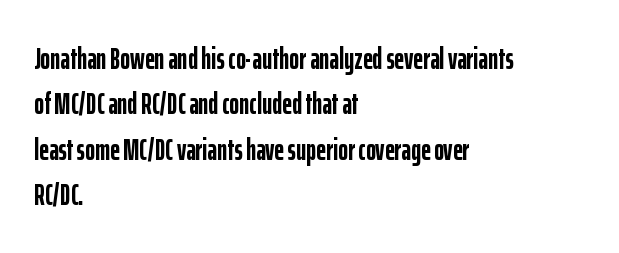
The image shows 30 px semibold, condensed sans-serif type, upright; set left-aligned, normal line spacing (1.51x), normal letter spacing, not underlined; low stroke contrast and a medium x-height.
